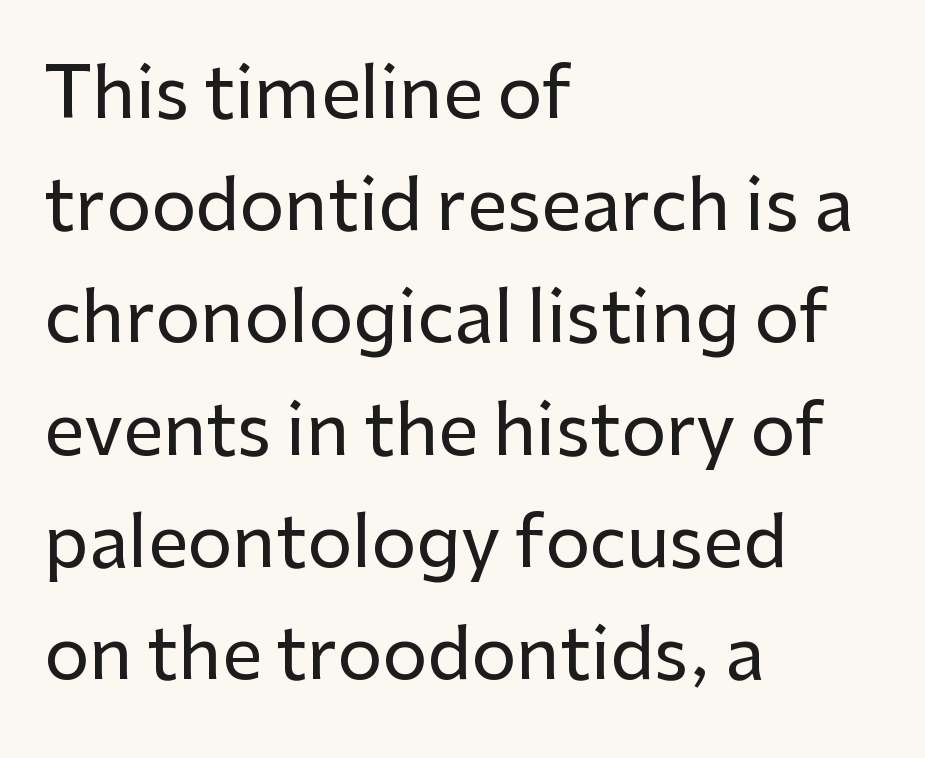
{"serif": "no", "italic": "no", "width": "normal", "stroke_contrast": "low", "x_height": "medium", "monospaced": "no", "underline": "no", "align": "left", "line_spacing": "normal", "line_spacing_ratio": 1.58, "letter_spacing": "normal", "letter_spacing_em": 0.0, "glyph_px": 71}
